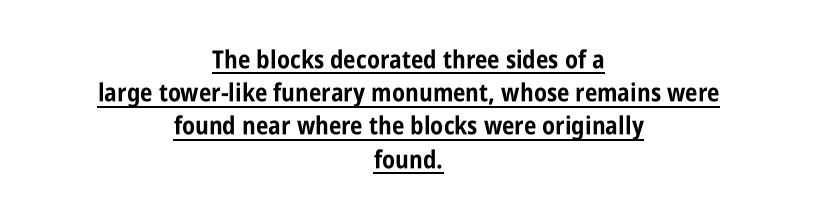
Q: Is the text bold? A: Yes.
Q: Is the text italic (slanted)? A: No, it is upright.
Q: Is the text underlined? A: Yes.
Q: How is the paragraph aligned? A: Centered.
Q: Is the spacing between letters normal or unusually wide? A: Normal.
Q: Is the spacing between lines tight, normal or loose? A: Normal.
